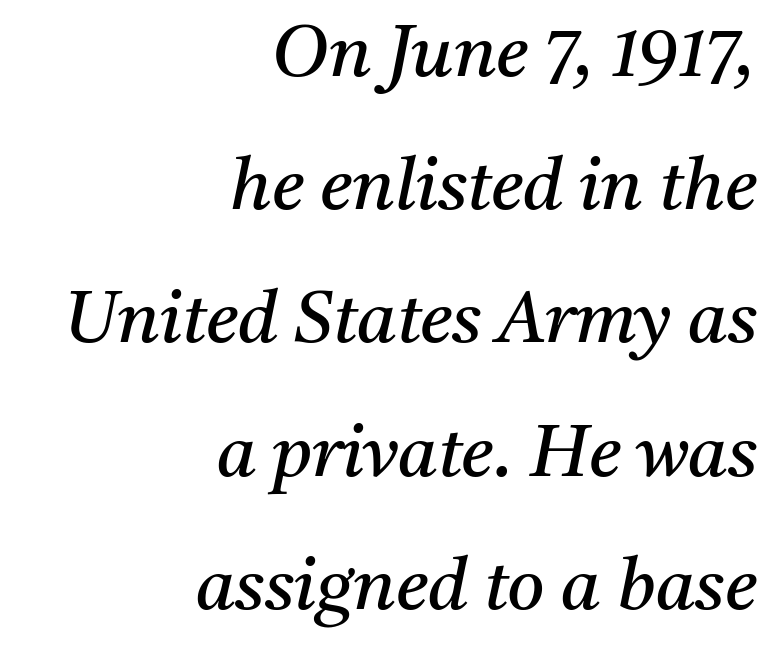
Q: Is the text bold? A: No.
Q: Is the text italic (slanted)? A: Yes, it leans right by about 11 degrees.
Q: Is the typeface a serif or a sans-serif typeface? A: Serif.
Q: Is the text underlined? A: No.
Q: How is the paragraph aligned? A: Right-aligned.
Q: Is the spacing between letters normal or unusually wide? A: Normal.
Q: Width (condensed, normal, or wide)? A: Normal.
Q: Stroke contrast? A: Medium.
Q: x-height? A: Medium.
Q: Monospaced? A: No.
